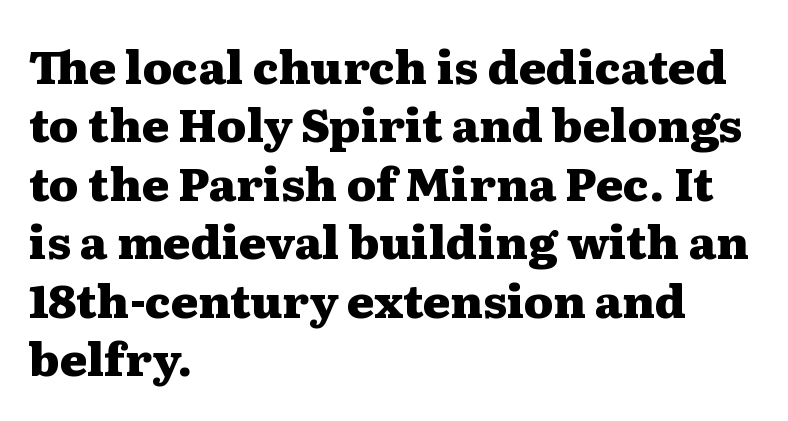
A classic flush-left, rag-right setting is used for this passage. The letters are bold, with thick, heavy strokes. When letters stand straight like this, we call the style roman or upright. The gap between lines stays unmarked.
